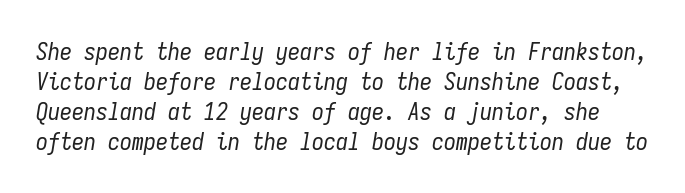
The image shows 24 px text type, italic (leaning right); set normal line spacing (1.25x), normal letter spacing, not underlined.
